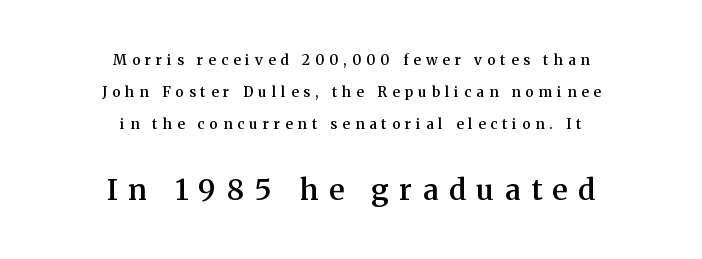
Q: Is the text bold? A: Semi-bold.
Q: Is the text italic (slanted)? A: No, it is upright.
Q: Is the typeface a serif or a sans-serif typeface? A: Serif.
Q: Is the text underlined? A: No.
Q: How is the paragraph aligned? A: Centered.
Q: Is the spacing between letters normal or unusually wide? A: Unusually wide.
Q: Is the spacing between lines tight, normal or loose? A: Loose.
Q: Which block of text is set in a larger size, the first (top) or the second (bottom)? A: The second (bottom) one.
Q: Width (condensed, normal, or wide)? A: Normal.
Q: Stroke contrast? A: Medium.
Q: x-height? A: Medium.
Q: Monospaced? A: No.
